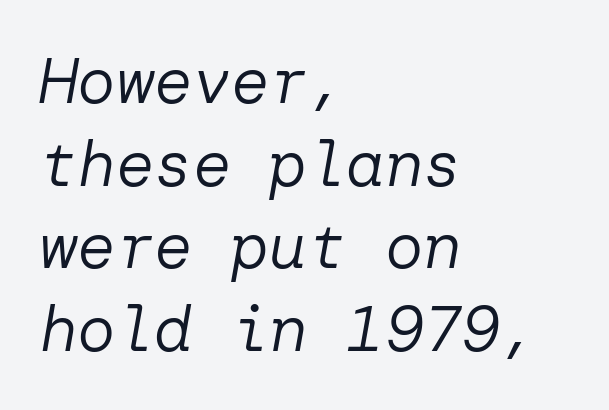
Q: Is the text bold? A: No.
Q: Is the text italic (slanted)? A: Yes, it leans right by about 10 degrees.
Q: Is the text underlined? A: No.
Q: How is the paragraph aligned? A: Left-aligned.
Q: Is the spacing between letters normal or unusually wide? A: Normal.
Q: Is the spacing between lines tight, normal or loose? A: Normal.
Q: Width (condensed, normal, or wide)? A: Normal.
Q: Stroke contrast? A: Low.
Q: x-height? A: Medium.
